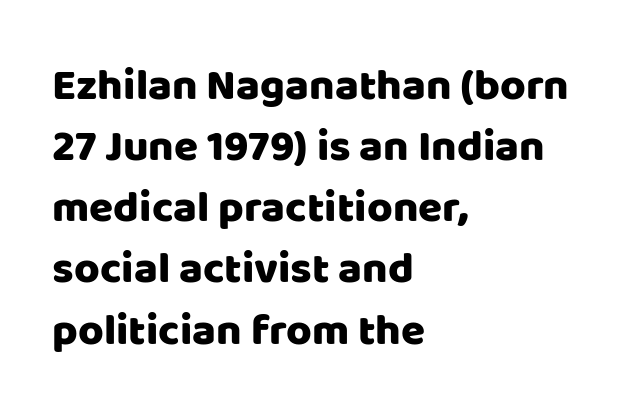
{"serif": "no", "italic": "no", "width": "normal", "stroke_contrast": "low", "x_height": "large", "monospaced": "no", "underline": "no", "align": "left", "line_spacing": "normal", "line_spacing_ratio": 1.39, "letter_spacing": "normal", "letter_spacing_em": 0.0, "glyph_px": 44}
